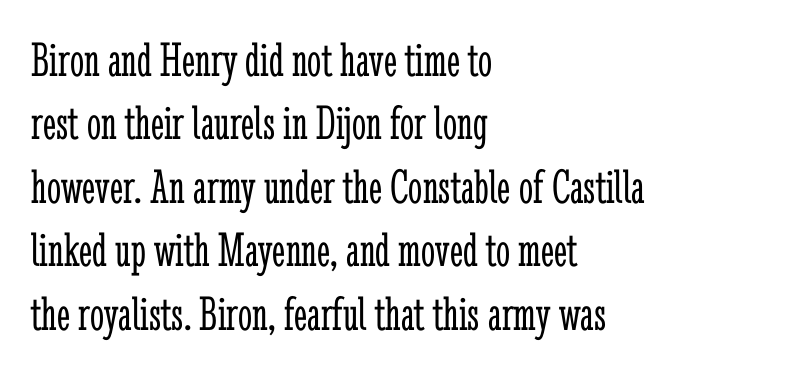
The image shows 50 px light, condensed serif type, upright; set left-aligned, normal line spacing (1.27x), normal letter spacing, not underlined; low stroke contrast and a medium x-height.
